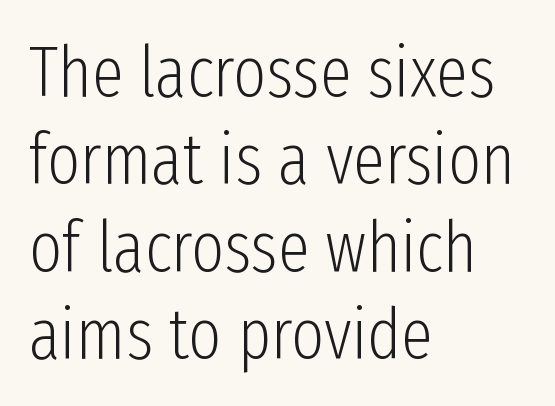
Q: Is the text bold? A: No.
Q: Is the text italic (slanted)? A: No, it is upright.
Q: Is the typeface a serif or a sans-serif typeface? A: Sans-serif.
Q: Is the text underlined? A: No.
Q: How is the paragraph aligned? A: Left-aligned.
Q: Is the spacing between letters normal or unusually wide? A: Normal.
Q: Width (condensed, normal, or wide)? A: Condensed.
Q: Stroke contrast? A: Low.
Q: x-height? A: Medium.
Q: Monospaced? A: No.
